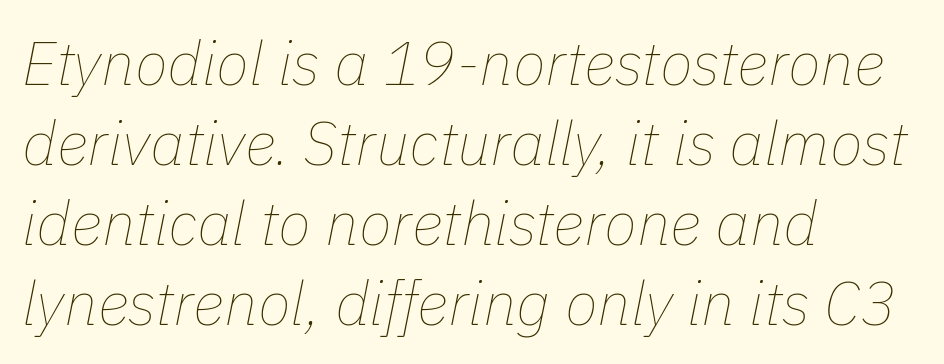
Alignment: flush left. The letters advance in unequal steps, a hallmark of proportional type. Compared with a typical body face, this is equally light or lighter still. The specimen reads as italic at a glance. Only glyphs here, with clear space below each row.
